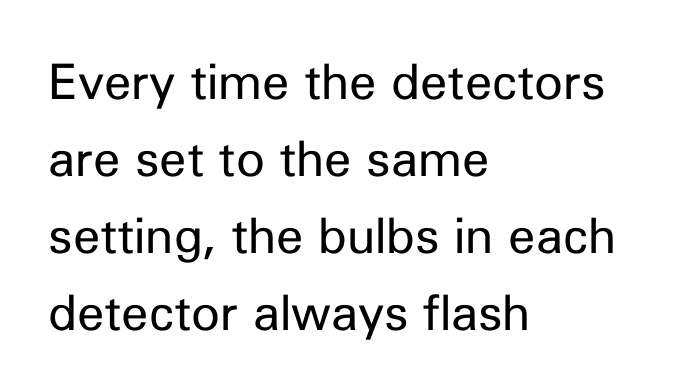
Short and long lines alike share a common starting point at left. A typesetter would mark this as roman, not italic. Weight: regular or lighter. The lines sit at an ordinary, default distance from one another. These lines are rendered in a variable-pitch font. In terms of letterform style, serifs are entirely absent.
